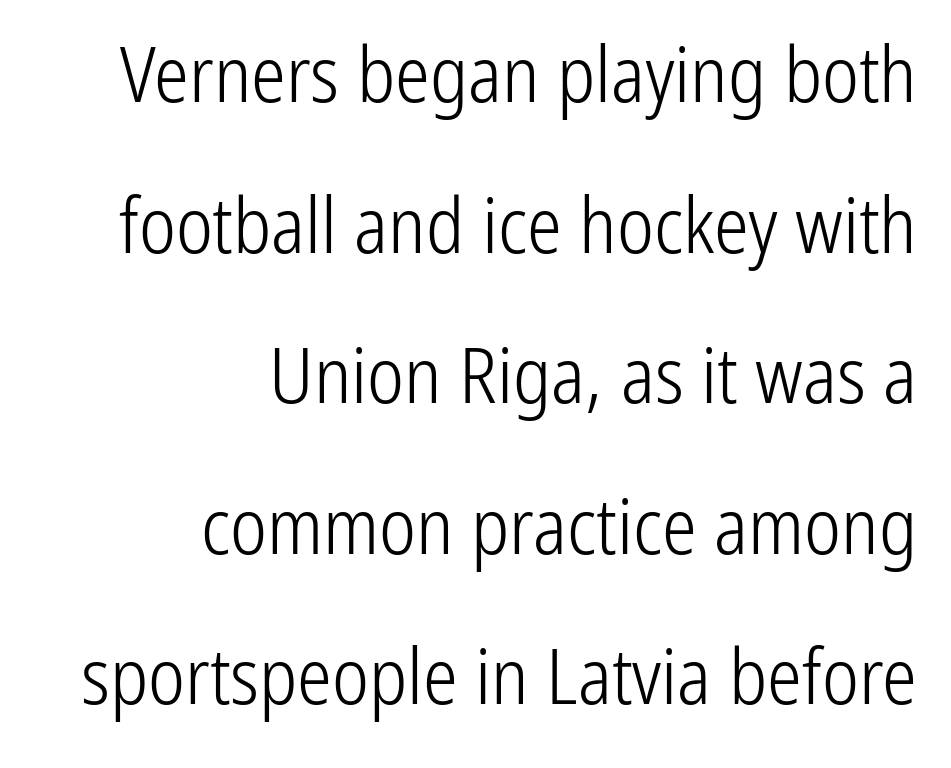
{"serif": "no", "italic": "no", "bold": "no", "weight": "light", "width": "condensed", "stroke_contrast": "low", "x_height": "medium", "monospaced": "no", "underline": "no", "align": "right", "line_spacing": "loose", "line_spacing_ratio": 1.93, "letter_spacing": "normal", "letter_spacing_em": 0.0, "glyph_px": 78}
